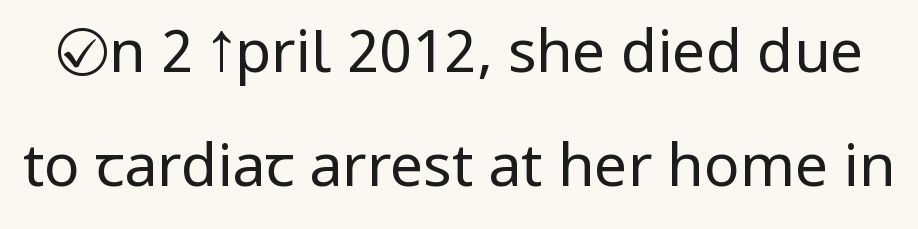
{"serif": "no", "italic": "no", "bold": "no", "weight": "regular", "width": "condensed", "stroke_contrast": "low", "x_height": "large", "monospaced": "no", "underline": "no", "line_spacing": "loose", "line_spacing_ratio": 1.94, "letter_spacing": "normal", "letter_spacing_em": 0.0, "glyph_px": 59}
